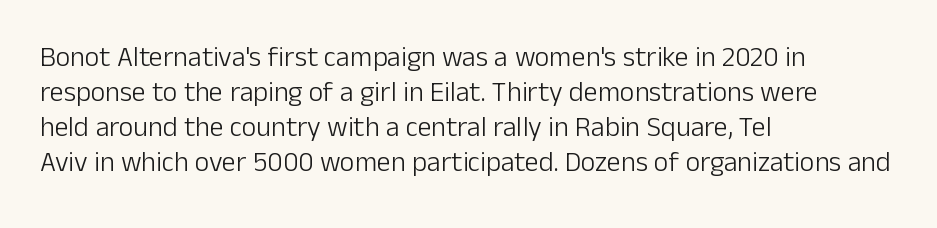
Q: Is the text bold? A: No.
Q: Is the text italic (slanted)? A: No, it is upright.
Q: Is the typeface a serif or a sans-serif typeface? A: Sans-serif.
Q: Is the text underlined? A: No.
Q: How is the paragraph aligned? A: Left-aligned.
Q: Is the spacing between letters normal or unusually wide? A: Normal.
Q: Is the spacing between lines tight, normal or loose? A: Normal.
Q: Width (condensed, normal, or wide)? A: Normal.
Q: Stroke contrast? A: Low.
Q: x-height? A: Medium.
Q: Monospaced? A: No.
